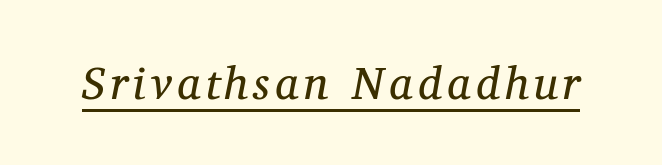
Q: Is the text bold? A: No.
Q: Is the text italic (slanted)? A: Yes, it leans right by about 12 degrees.
Q: Is the typeface a serif or a sans-serif typeface? A: Serif.
Q: Is the text underlined? A: Yes.
Q: Width (condensed, normal, or wide)? A: Normal.
Q: Stroke contrast? A: Medium.
Q: x-height? A: Medium.
Q: Monospaced? A: No.
